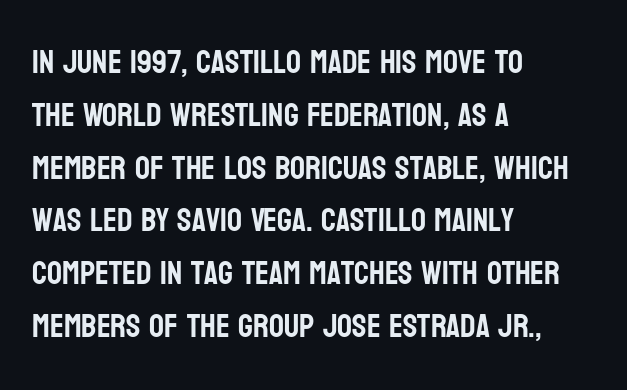
{"serif": "no", "italic": "no", "width": "condensed", "stroke_contrast": "low", "x_height": "large", "monospaced": "no", "underline": "no", "align": "left", "line_spacing": "normal", "line_spacing_ratio": 1.6, "letter_spacing": "normal", "letter_spacing_em": 0.0, "glyph_px": 33}
